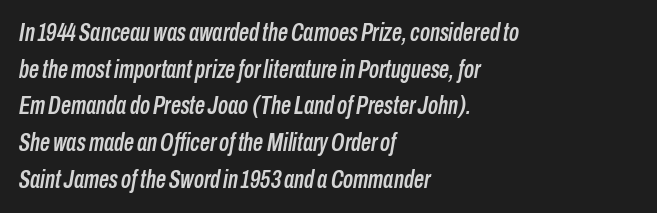
{"italic": "yes", "lean": "right", "slant_degrees": 10, "underline": "no", "align": "left", "line_spacing": "normal", "line_spacing_ratio": 1.47, "letter_spacing": "normal", "letter_spacing_em": 0.0, "glyph_px": 25}
